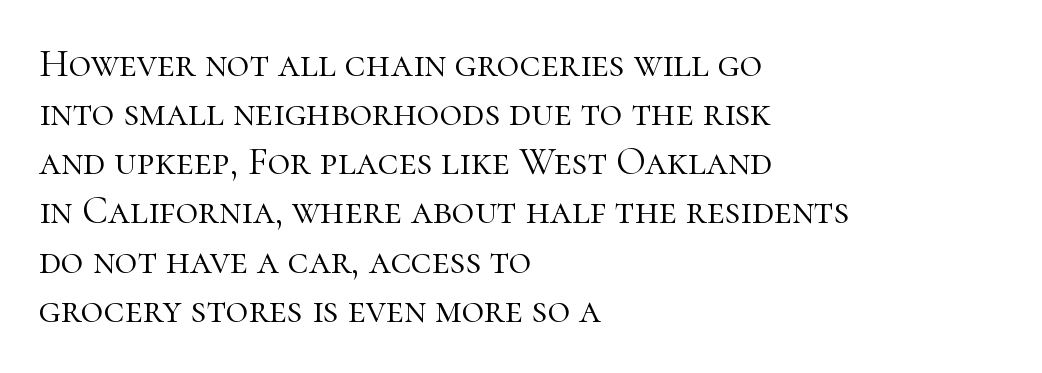
Q: Is the text bold? A: No.
Q: Is the text italic (slanted)? A: No, it is upright.
Q: Is the typeface a serif or a sans-serif typeface? A: Serif.
Q: Is the text underlined? A: No.
Q: How is the paragraph aligned? A: Left-aligned.
Q: Is the spacing between letters normal or unusually wide? A: Normal.
Q: Is the spacing between lines tight, normal or loose? A: Normal.
Q: Width (condensed, normal, or wide)? A: Normal.
Q: Stroke contrast? A: High.
Q: x-height? A: Medium.
Q: Monospaced? A: No.
